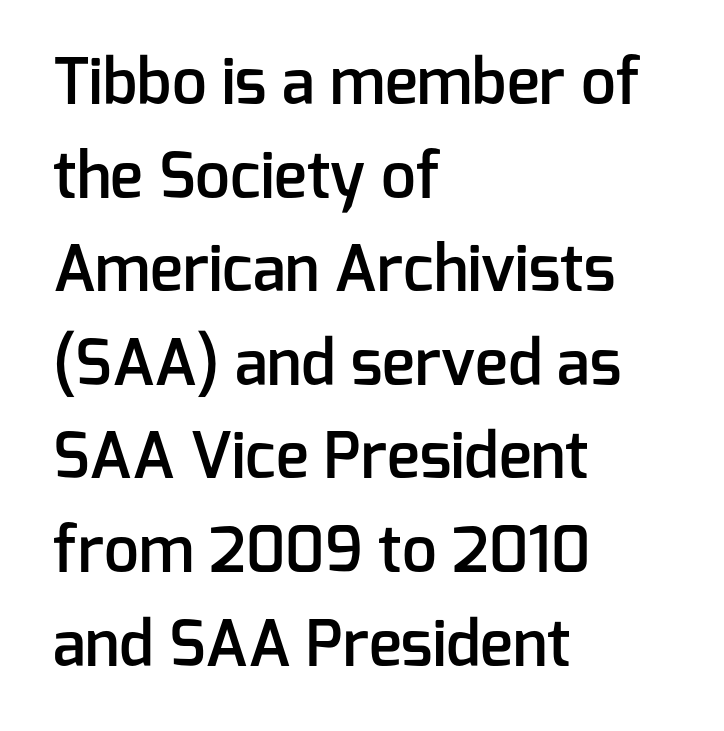
Q: Is the text bold? A: Semi-bold.
Q: Is the text italic (slanted)? A: No, it is upright.
Q: Is the typeface a serif or a sans-serif typeface? A: Sans-serif.
Q: Is the text underlined? A: No.
Q: How is the paragraph aligned? A: Left-aligned.
Q: Is the spacing between letters normal or unusually wide? A: Normal.
Q: Is the spacing between lines tight, normal or loose? A: Normal.
Q: Width (condensed, normal, or wide)? A: Normal.
Q: Stroke contrast? A: Low.
Q: x-height? A: Medium.
Q: Monospaced? A: No.
